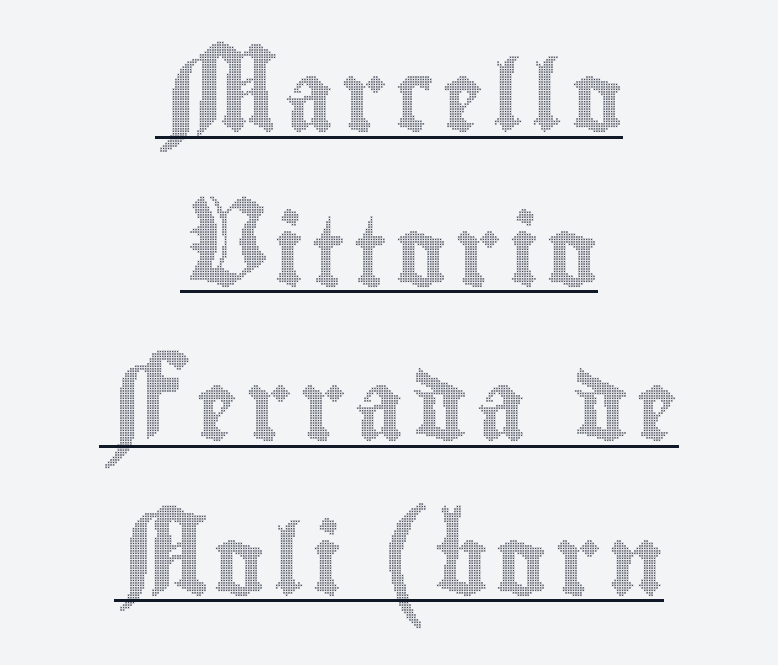
Vertical strokes here are truly vertical. The block of text is sparse from top to bottom, with ample space between rows. Casual observation: everything's sitting right in the middle. These lines are rendered in a variable-pitch font. You can see a thin bar hugging the bottom of the glyphs.
